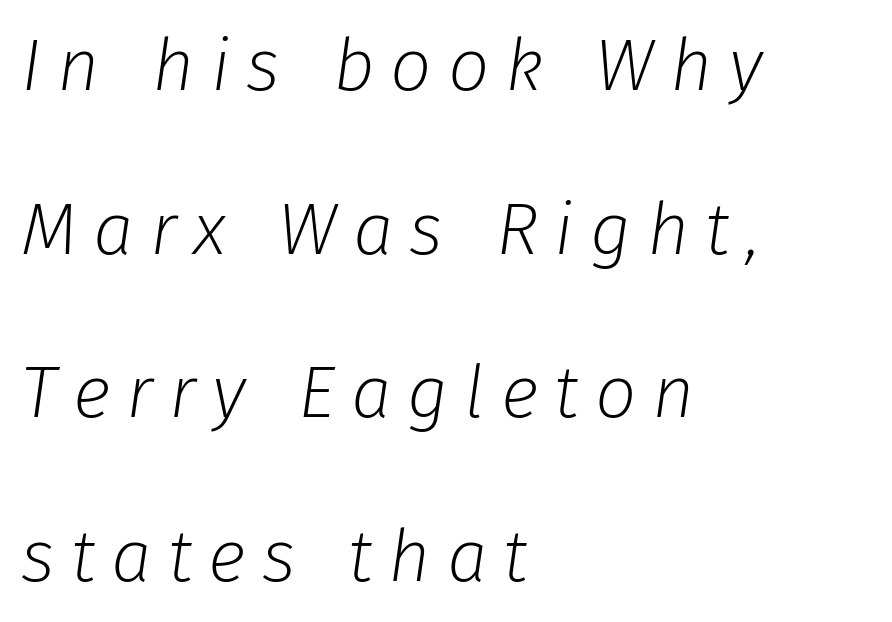
This is not heavy type; no bold has been used. The glyphs are unaccompanied by any horizontal stroke below them. Horizontal alignment here is leftward, the default for most running prose. The lettering tilts uniformly, giving the passage an italic look.
